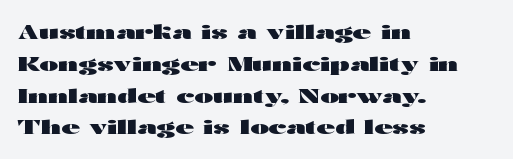
Upright lettering throughout. The foot of each line stays bare and open. Line spacing here is normal. The letters sit at their default tracking, neither squeezed nor spread. The setting favours the left margin, as ordinary paragraphs usually do. These words are printed bold, with thick strokes throughout.
